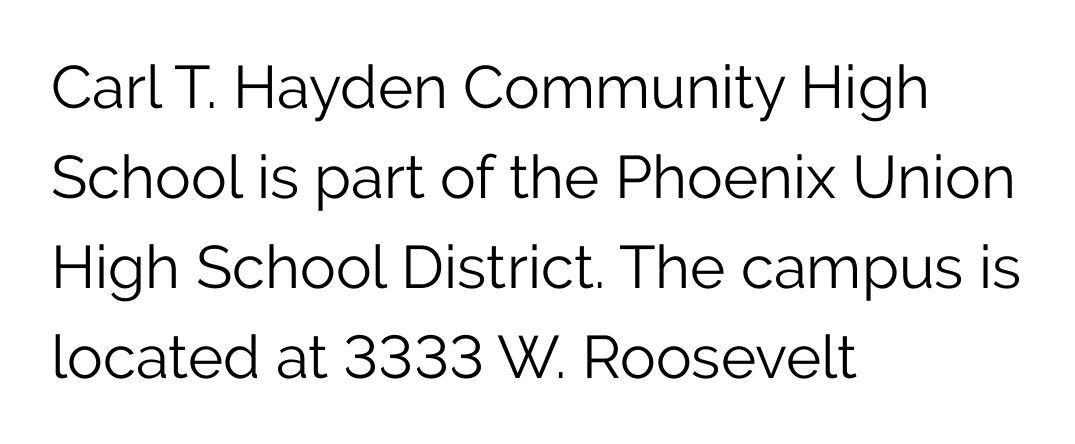
Q: Is the text bold? A: No.
Q: Is the text italic (slanted)? A: No, it is upright.
Q: Is the typeface a serif or a sans-serif typeface? A: Sans-serif.
Q: Is the text underlined? A: No.
Q: How is the paragraph aligned? A: Left-aligned.
Q: Is the spacing between letters normal or unusually wide? A: Normal.
Q: Is the spacing between lines tight, normal or loose? A: Normal.
Q: Width (condensed, normal, or wide)? A: Normal.
Q: Stroke contrast? A: Low.
Q: x-height? A: Medium.
Q: Monospaced? A: No.
